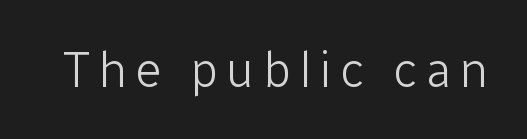
Q: Is the text bold? A: No.
Q: Is the text italic (slanted)? A: No, it is upright.
Q: Is the typeface a serif or a sans-serif typeface? A: Sans-serif.
Q: Is the text underlined? A: No.
Q: Width (condensed, normal, or wide)? A: Normal.
Q: Stroke contrast? A: Low.
Q: x-height? A: Medium.
Q: Monospaced? A: No.
